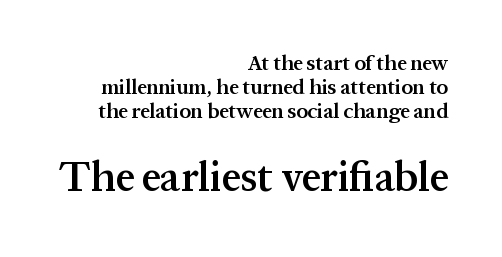
Q: Is the text bold? A: Semi-bold.
Q: Is the text italic (slanted)? A: No, it is upright.
Q: Is the typeface a serif or a sans-serif typeface? A: Serif.
Q: Is the text underlined? A: No.
Q: How is the paragraph aligned? A: Right-aligned.
Q: Is the spacing between letters normal or unusually wide? A: Normal.
Q: Is the spacing between lines tight, normal or loose? A: Tight.
Q: Which block of text is set in a larger size, the first (top) or the second (bottom)? A: The second (bottom) one.
Q: Width (condensed, normal, or wide)? A: Normal.
Q: Stroke contrast? A: Medium.
Q: x-height? A: Medium.
Q: Monospaced? A: No.
